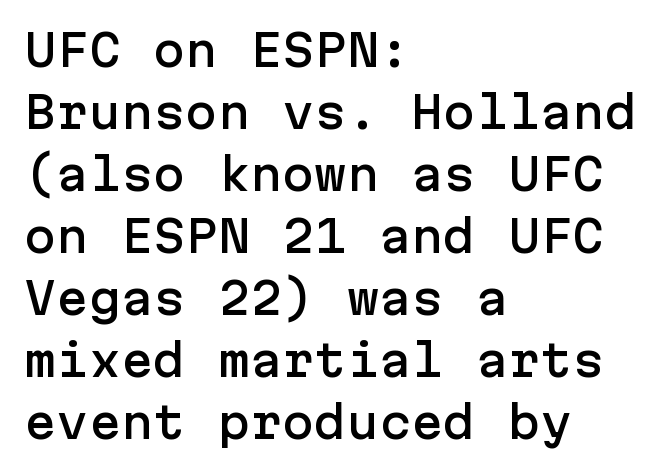
Q: Is the text italic (slanted)? A: No, it is upright.
Q: Is the typeface a serif or a sans-serif typeface? A: Sans-serif.
Q: Is the text underlined? A: No.
Q: How is the paragraph aligned? A: Left-aligned.
Q: Is the spacing between letters normal or unusually wide? A: Normal.
Q: Is the spacing between lines tight, normal or loose? A: Normal.
Q: Width (condensed, normal, or wide)? A: Normal.
Q: Stroke contrast? A: Low.
Q: x-height? A: Medium.
